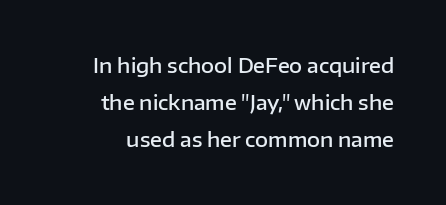
{"italic": "no", "bold": "semi", "underline": "no", "line_spacing_ratio": 1.86, "letter_spacing": "normal", "letter_spacing_em": 0.0, "glyph_px": 20}
